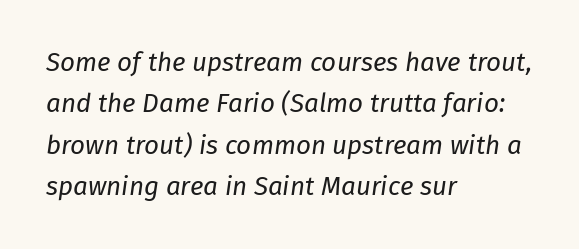
Q: Is the text bold? A: No.
Q: Is the text italic (slanted)? A: Yes, it leans right by about 8 degrees.
Q: Is the text underlined? A: No.
Q: How is the paragraph aligned? A: Left-aligned.
Q: Is the spacing between letters normal or unusually wide? A: Normal.
Q: Is the spacing between lines tight, normal or loose? A: Normal.
